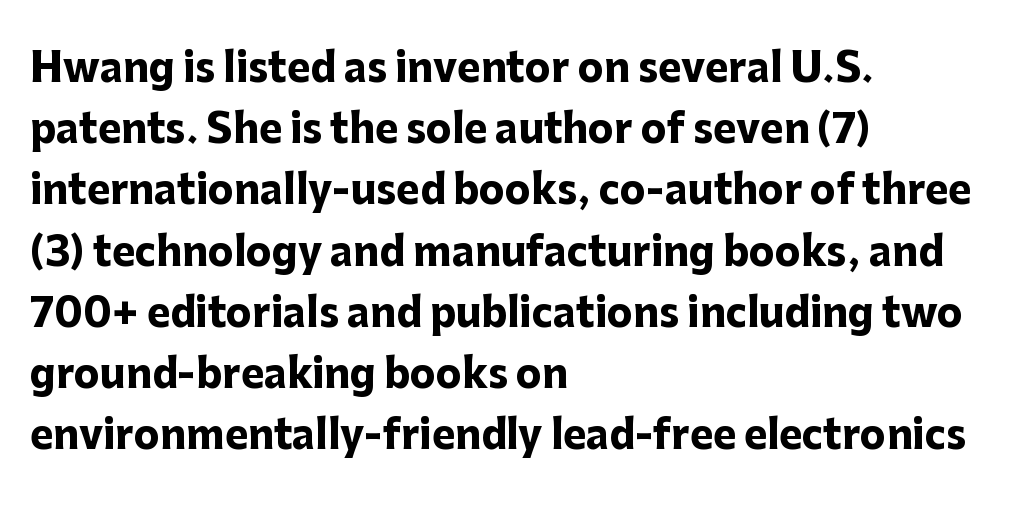
The image shows 39 px heavy sans-serif type, upright; set left-aligned, normal line spacing (1.57x), normal letter spacing, not underlined; low stroke contrast and a medium x-height.
